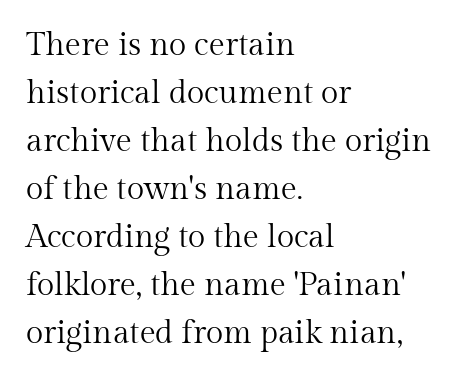
Q: Is the text bold? A: No.
Q: Is the text italic (slanted)? A: No, it is upright.
Q: Is the typeface a serif or a sans-serif typeface? A: Serif.
Q: Is the text underlined? A: No.
Q: How is the paragraph aligned? A: Left-aligned.
Q: Is the spacing between letters normal or unusually wide? A: Normal.
Q: Is the spacing between lines tight, normal or loose? A: Normal.
Q: Width (condensed, normal, or wide)? A: Normal.
Q: Stroke contrast? A: Medium.
Q: x-height? A: Medium.
Q: Monospaced? A: No.
